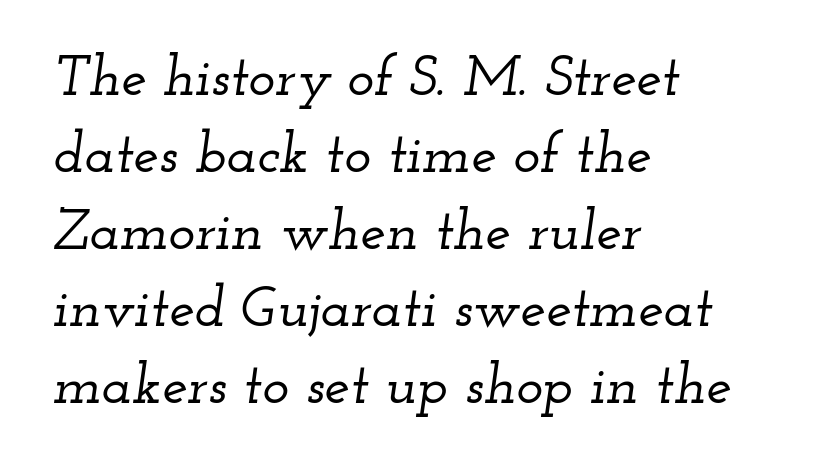
The image shows 57 px wide serif type, italic (leaning right); set left-aligned, normal line spacing (1.35x), normal letter spacing, not underlined; low stroke contrast and a small x-height.
